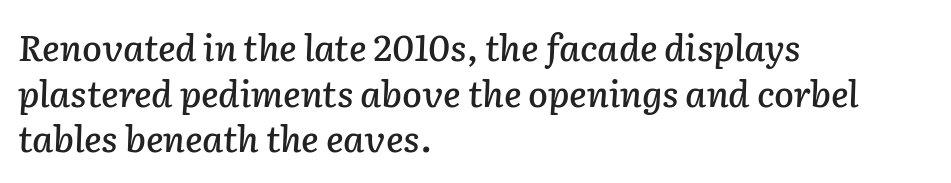
{"italic": "yes", "lean": "right", "slant_degrees": 2, "width": "normal", "stroke_contrast": "low", "x_height": "medium", "monospaced": "no", "underline": "no", "align": "left", "line_spacing": "normal", "line_spacing_ratio": 1.27, "letter_spacing": "normal", "letter_spacing_em": 0.0, "glyph_px": 36}
